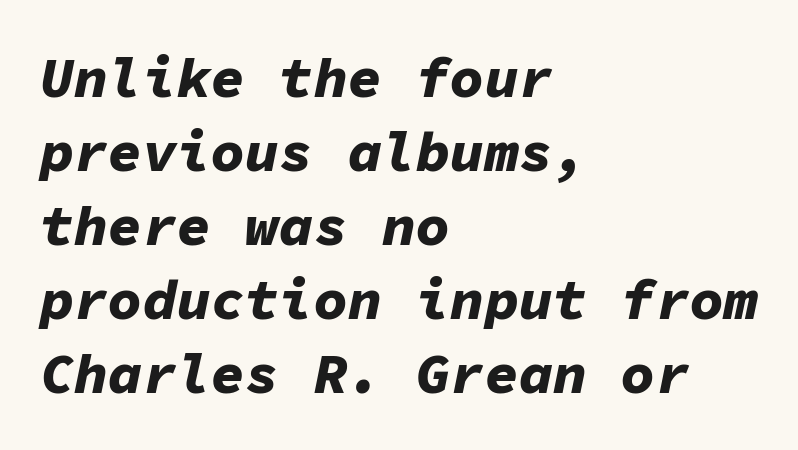
Q: Is the text bold? A: Yes.
Q: Is the text italic (slanted)? A: Yes, it leans right by about 11 degrees.
Q: Is the text underlined? A: No.
Q: How is the paragraph aligned? A: Left-aligned.
Q: Is the spacing between letters normal or unusually wide? A: Normal.
Q: Is the spacing between lines tight, normal or loose? A: Normal.
Q: Width (condensed, normal, or wide)? A: Normal.
Q: Stroke contrast? A: Low.
Q: x-height? A: Medium.
Q: Monospaced? A: Yes.
